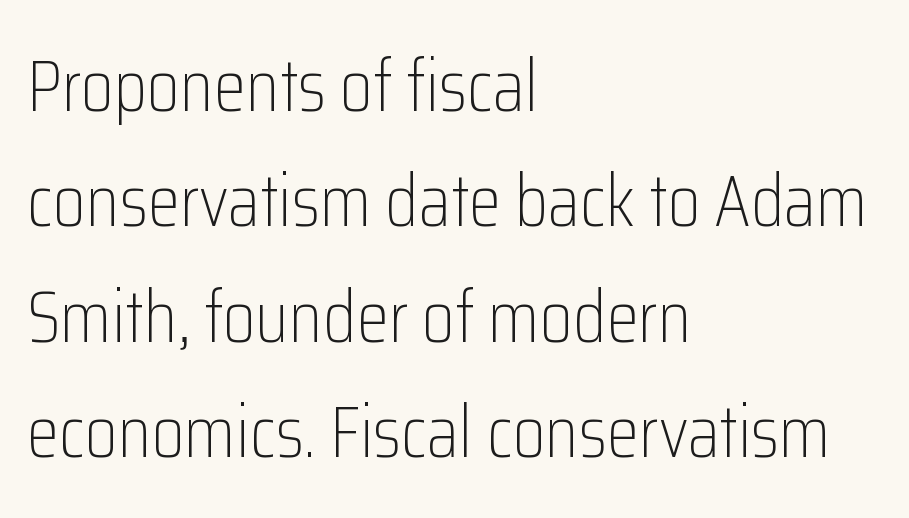
Q: Is the text bold? A: No.
Q: Is the text italic (slanted)? A: No, it is upright.
Q: Is the typeface a serif or a sans-serif typeface? A: Sans-serif.
Q: Is the text underlined? A: No.
Q: How is the paragraph aligned? A: Left-aligned.
Q: Is the spacing between letters normal or unusually wide? A: Normal.
Q: Is the spacing between lines tight, normal or loose? A: Normal.
Q: Width (condensed, normal, or wide)? A: Condensed.
Q: Stroke contrast? A: Low.
Q: x-height? A: Medium.
Q: Monospaced? A: No.
